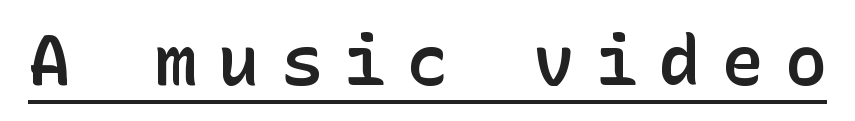
The image shows 70 px semibold sans-serif type, upright; set unusually wide letter spacing (+0.3 em), underlined; low stroke contrast and a medium x-height.
